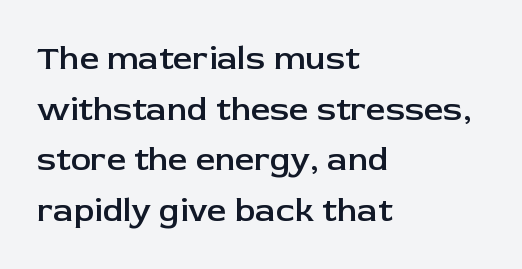
{"serif": "no", "italic": "no", "bold": "semi", "weight": "semibold", "width": "normal", "stroke_contrast": "low", "x_height": "medium", "monospaced": "no", "underline": "no", "align": "left", "line_spacing": "normal", "line_spacing_ratio": 1.49, "letter_spacing": "normal", "letter_spacing_em": 0.0, "glyph_px": 34}
